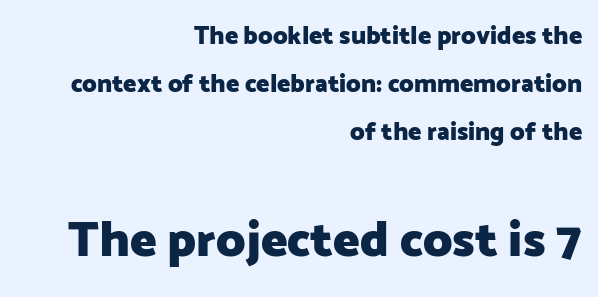
{"serif": "no", "italic": "no", "bold": "yes", "weight": "heavy", "width": "normal", "stroke_contrast": "low", "x_height": "medium", "monospaced": "no", "underline": "no", "align": "right", "line_spacing": "loose", "line_spacing_ratio": 1.93, "letter_spacing": "normal", "letter_spacing_em": 0.0, "larger_block": "second", "size_ratio": 2.0, "glyph_px": 50}
